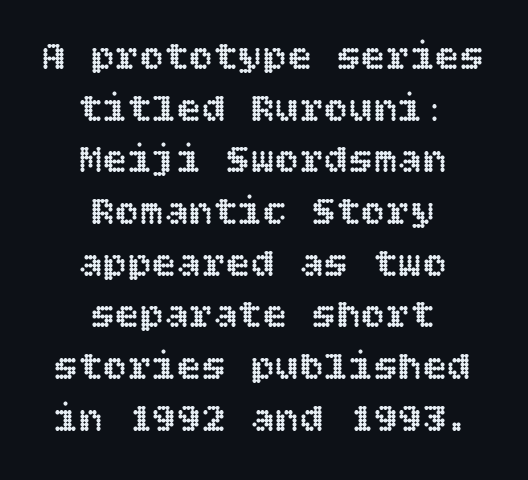
The image shows 41 px text type, upright; set centered, normal line spacing (1.26x), normal letter spacing, not underlined; a large x-height.
